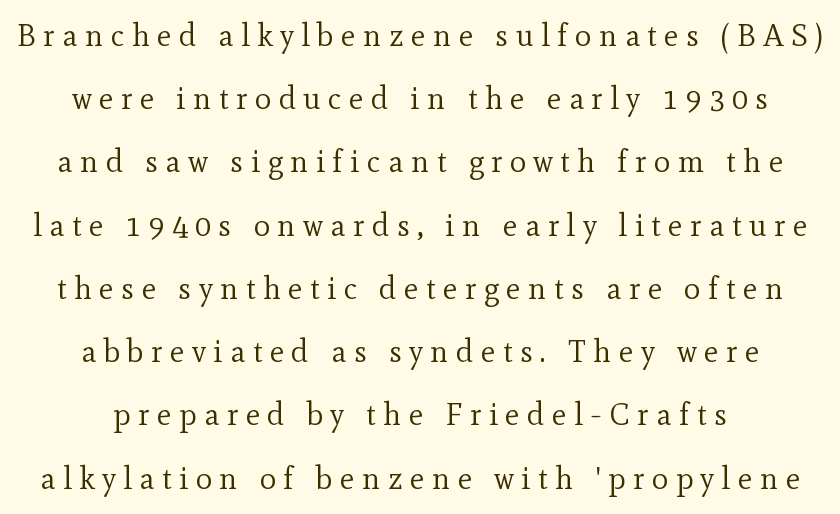
Q: Is the text bold? A: No.
Q: Is the text italic (slanted)? A: No, it is upright.
Q: Is the typeface a serif or a sans-serif typeface? A: Serif.
Q: Is the text underlined? A: No.
Q: How is the paragraph aligned? A: Centered.
Q: Is the spacing between letters normal or unusually wide? A: Unusually wide.
Q: Is the spacing between lines tight, normal or loose? A: Loose.
Q: Width (condensed, normal, or wide)? A: Normal.
Q: x-height? A: Small.
Q: Monospaced? A: No.
